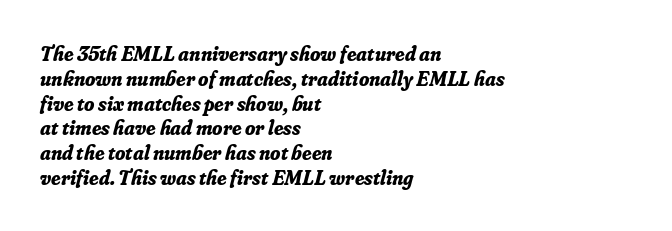
Q: Is the text bold? A: Yes.
Q: Is the text italic (slanted)? A: Yes, it leans right by about 16 degrees.
Q: Is the text underlined? A: No.
Q: How is the paragraph aligned? A: Left-aligned.
Q: Is the spacing between letters normal or unusually wide? A: Normal.
